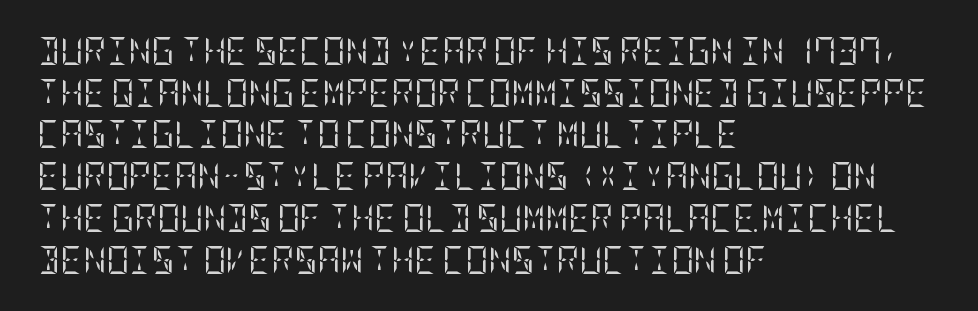
Q: Is the text bold? A: No.
Q: Is the text italic (slanted)? A: No, it is upright.
Q: Is the typeface a serif or a sans-serif typeface? A: Serif.
Q: Is the text underlined? A: No.
Q: How is the paragraph aligned? A: Left-aligned.
Q: Is the spacing between letters normal or unusually wide? A: Normal.
Q: Is the spacing between lines tight, normal or loose? A: Normal.
Q: Width (condensed, normal, or wide)? A: Condensed.
Q: Stroke contrast? A: Low.
Q: x-height? A: Large.
